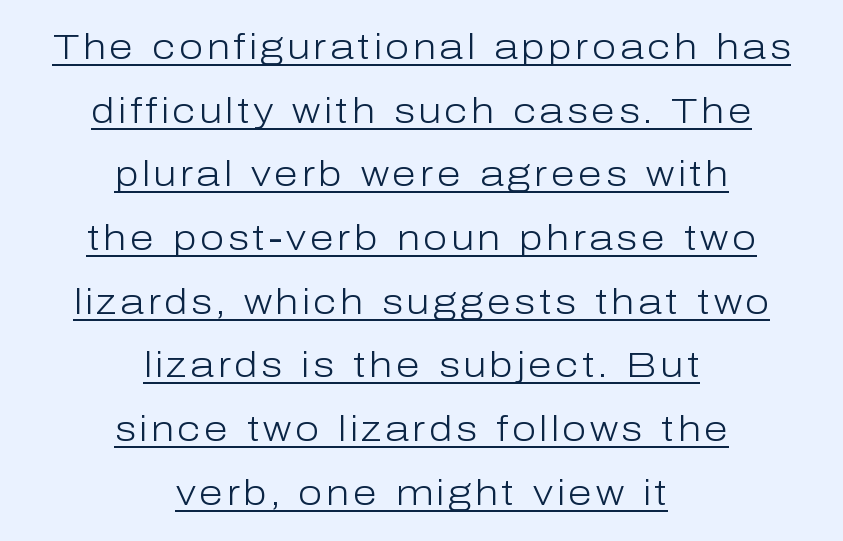
These lines were composed using upright roman letters. A rule runs beneath these lines of type. These lines are composed in type without serifs. Compared with a typical body face, this is equally light or lighter still.
